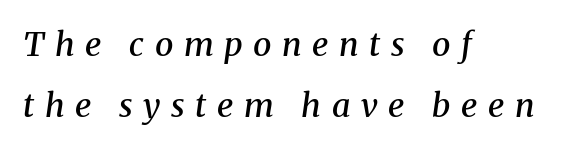
This rendering widens character spacing well past its baseline value. These lines stack with their left ends in a neat column. These lines were composed using italics. Letters rest on an invisible, unmarked baseline. Unlike a clean sans, this face finishes its strokes with serifs.
